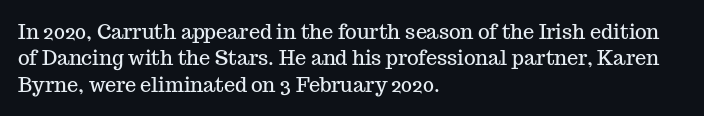
The image shows 20 px text type, upright; set left-aligned, normal line spacing (1.32x), normal letter spacing, not underlined.
